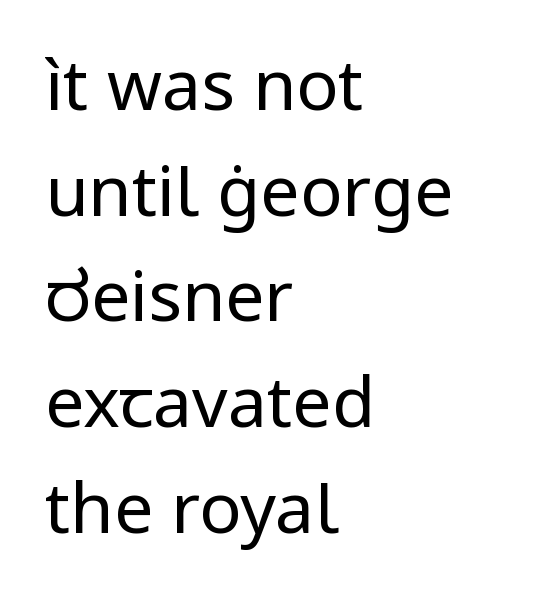
{"serif": "no", "italic": "no", "bold": "no", "weight": "regular", "width": "normal", "stroke_contrast": "low", "x_height": "medium", "monospaced": "no", "underline": "no", "align": "left", "line_spacing": "normal", "line_spacing_ratio": 1.51, "letter_spacing": "normal", "letter_spacing_em": 0.0, "glyph_px": 70}
